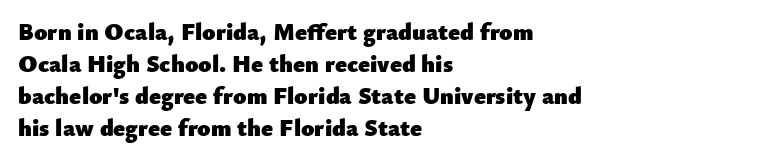
Heavy-handed strokes throughout: this text is bold. Ordinary non-slanted type is in use. The text block is weighted toward the left margin, trailing off unevenly rightward. Students, observe: this is what conventionally led text looks like. Students, note that the glyphs here touch the page at normal intervals. The words here are not underlined.
